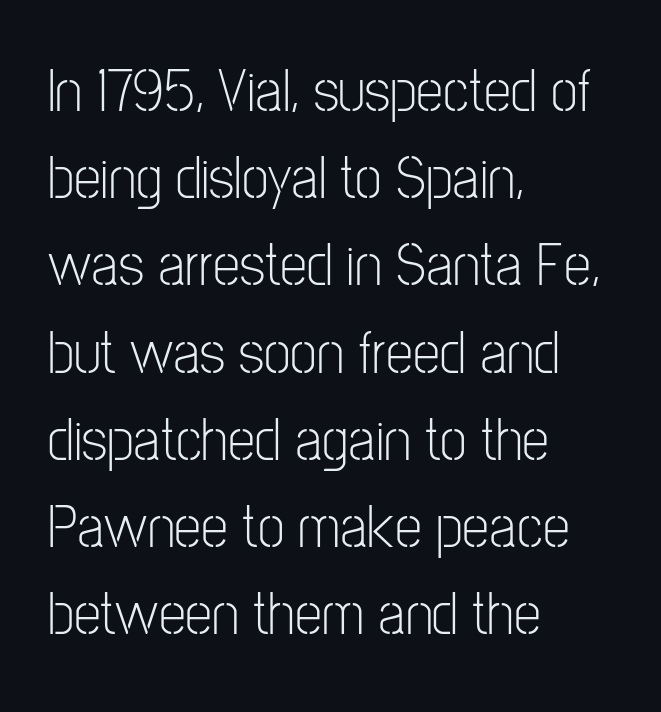
{"serif": "no", "italic": "no", "bold": "no", "weight": "light", "width": "condensed", "stroke_contrast": "low", "x_height": "medium", "monospaced": "no", "underline": "no", "align": "left", "line_spacing": "normal", "line_spacing_ratio": 1.43, "letter_spacing": "normal", "letter_spacing_em": 0.0, "glyph_px": 61}
